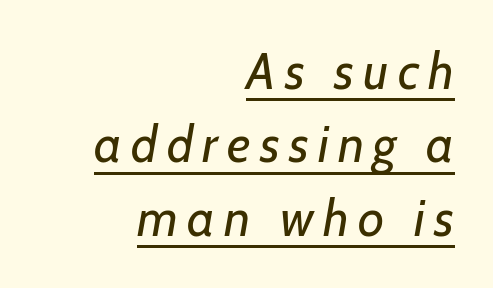
{"serif": "no", "bold": "no", "weight": "regular", "width": "normal", "stroke_contrast": "low", "x_height": "medium", "monospaced": "no", "underline": "yes", "align": "right", "line_spacing": "normal", "line_spacing_ratio": 1.44, "glyph_px": 51}
